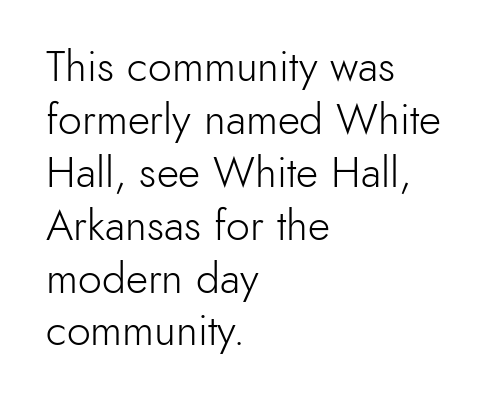
Q: Is the text bold? A: No.
Q: Is the text italic (slanted)? A: No, it is upright.
Q: Is the typeface a serif or a sans-serif typeface? A: Sans-serif.
Q: Is the text underlined? A: No.
Q: How is the paragraph aligned? A: Left-aligned.
Q: Is the spacing between letters normal or unusually wide? A: Normal.
Q: Width (condensed, normal, or wide)? A: Normal.
Q: x-height? A: Small.
Q: Monospaced? A: No.
